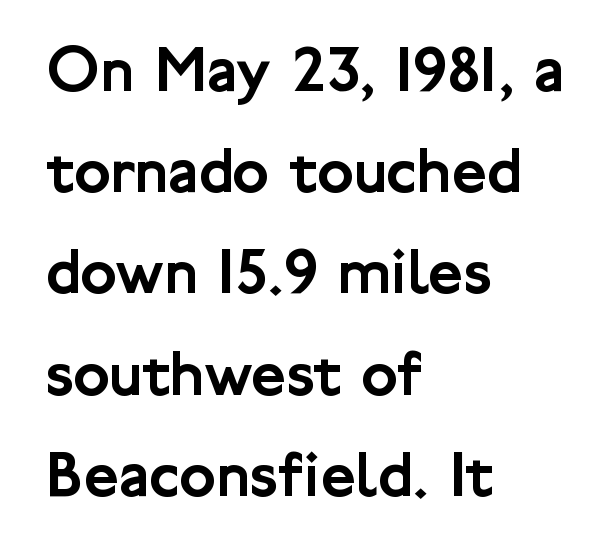
Q: Is the text italic (slanted)? A: No, it is upright.
Q: Is the typeface a serif or a sans-serif typeface? A: Sans-serif.
Q: Is the text underlined? A: No.
Q: How is the paragraph aligned? A: Left-aligned.
Q: Is the spacing between letters normal or unusually wide? A: Normal.
Q: Is the spacing between lines tight, normal or loose? A: Normal.
Q: Width (condensed, normal, or wide)? A: Normal.
Q: Stroke contrast? A: Low.
Q: x-height? A: Medium.
Q: Monospaced? A: No.
